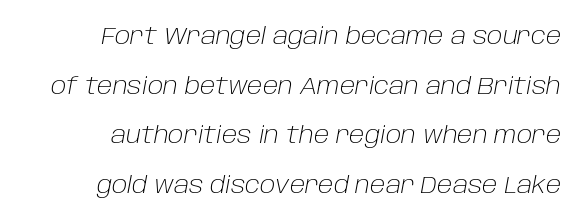
The image shows 24 px text type, italic (leaning right); set loose line spacing (2.07x), normal letter spacing, not underlined.
